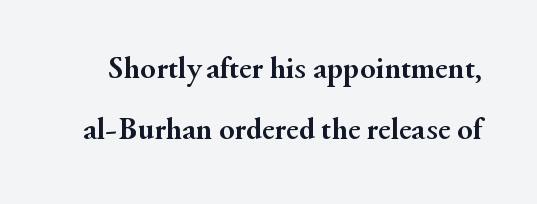
Interline gaps are noticeably wide in this sample. Ascenders rise straight up at ninety degrees. Compared with typical body copy, the letter spacing here is the same. Descenders are the only things crossing below the line. The face used here is proportionally spaced, like ordinary book or web type.
